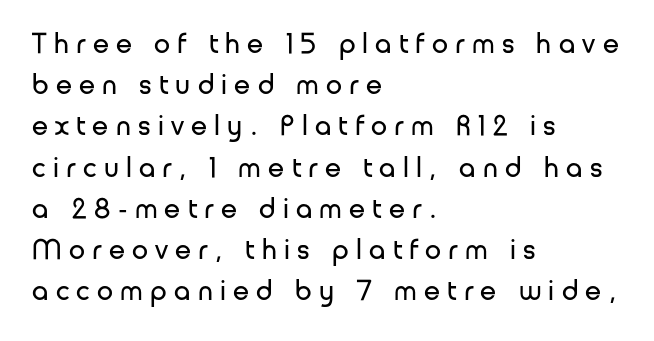
The glyphs in this specimen are sans serif. Characters follow at a spacing far wider than the type designer built in. A typesetter would call this leading conventional body-copy spacing. You could not count columns in this text — the font is proportionally spaced.
